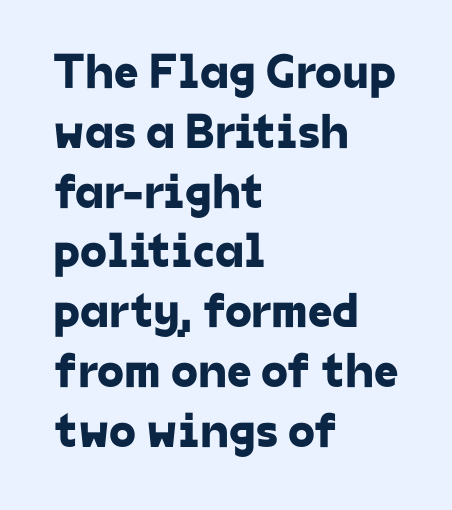
Q: Is the typeface a serif or a sans-serif typeface? A: Sans-serif.
Q: Is the text underlined? A: No.
Q: How is the paragraph aligned? A: Left-aligned.
Q: Is the spacing between letters normal or unusually wide? A: Normal.
Q: Width (condensed, normal, or wide)? A: Normal.
Q: Stroke contrast? A: Low.
Q: x-height? A: Medium.
Q: Monospaced? A: No.
